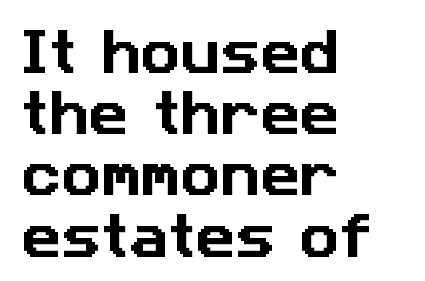
The line texture is even and compact thanks to regular tracking. Rows of type keep a routine distance in the vertical direction. Each row of text sits above clean, open space. One-word summary of the alignment: left. The letters advance in unequal steps, a hallmark of proportional type.
